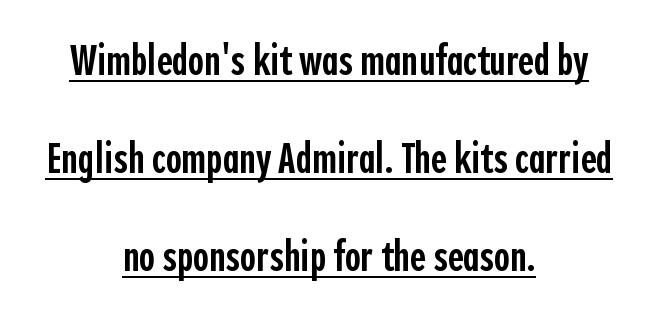
Vertically, the passage feels expansive, rows floating well apart. This is moderately heavy type, rendered in semibold. Centered paragraph, ragged on both sides. Looks like someone drew a line under every word here. Classification — sans serif. The typography opts for an upright posture over an oblique one.
